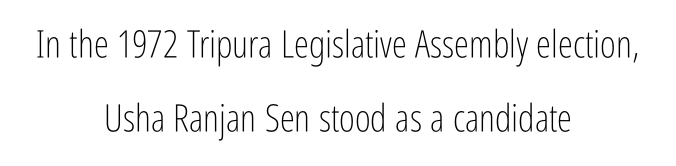
{"serif": "no", "italic": "no", "bold": "no", "weight": "light", "width": "condensed", "stroke_contrast": "low", "x_height": "medium", "monospaced": "no", "underline": "no", "align": "center", "line_spacing": "loose", "line_spacing_ratio": 1.96, "letter_spacing": "normal", "letter_spacing_em": 0.0, "glyph_px": 38}
